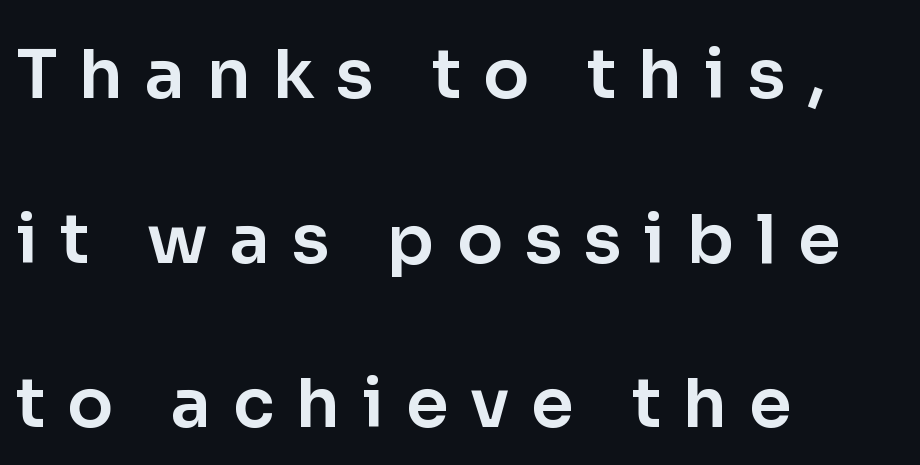
Q: Is the text italic (slanted)? A: No, it is upright.
Q: Is the typeface a serif or a sans-serif typeface? A: Sans-serif.
Q: Is the text underlined? A: No.
Q: How is the paragraph aligned? A: Left-aligned.
Q: Is the spacing between letters normal or unusually wide? A: Unusually wide.
Q: Is the spacing between lines tight, normal or loose? A: Loose.
Q: Width (condensed, normal, or wide)? A: Normal.
Q: Stroke contrast? A: Low.
Q: x-height? A: Medium.
Q: Monospaced? A: No.
